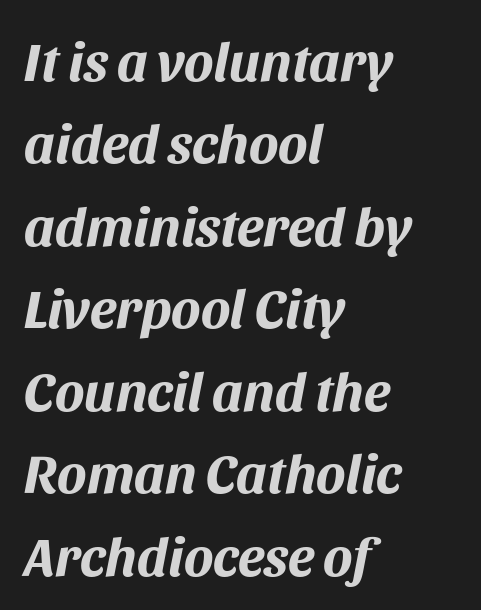
Q: Is the text bold? A: Yes.
Q: Is the text italic (slanted)? A: Yes, it leans right by about 11 degrees.
Q: Is the text underlined? A: No.
Q: How is the paragraph aligned? A: Left-aligned.
Q: Is the spacing between letters normal or unusually wide? A: Normal.
Q: Is the spacing between lines tight, normal or loose? A: Normal.
Q: Width (condensed, normal, or wide)? A: Normal.
Q: Stroke contrast? A: Medium.
Q: x-height? A: Large.
Q: Monospaced? A: No.
